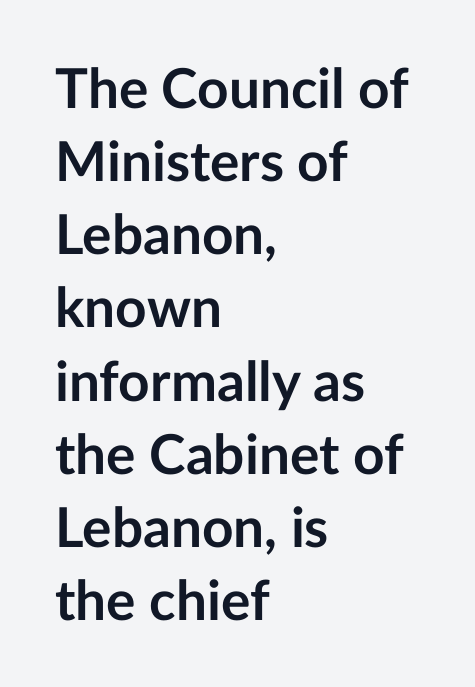
The image shows 55 px semibold sans-serif type, upright; set left-aligned, normal line spacing (1.33x), normal letter spacing, not underlined; low stroke contrast and a medium x-height.
